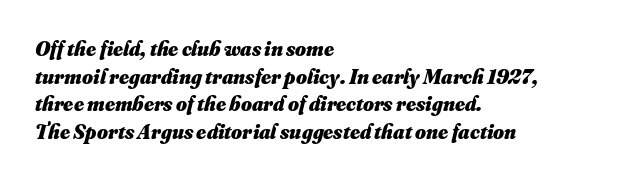
The image shows 21 px bold type; set left-aligned, normal line spacing (1.32x), normal letter spacing, not underlined.
